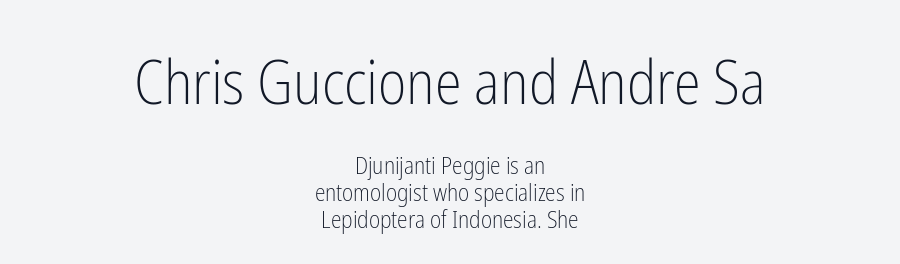
The weight tops out at a normal text grade. These two chunks differ in scale, with the top chunk taking the larger measure. Letter spacing: default. Interline gaps are noticeably narrow in this sample. The space beneath each line is pristine and unruled.
